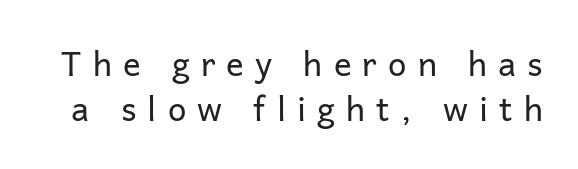
Stems and bowls with no extra thickness — not bold. Character widths vary here, with narrow letters taking less room than wide ones. Quick note: not italic, upright. Each word looks stretched out because of the extra space between its letters. I'd call this a sans setting — the letters go barefoot.
